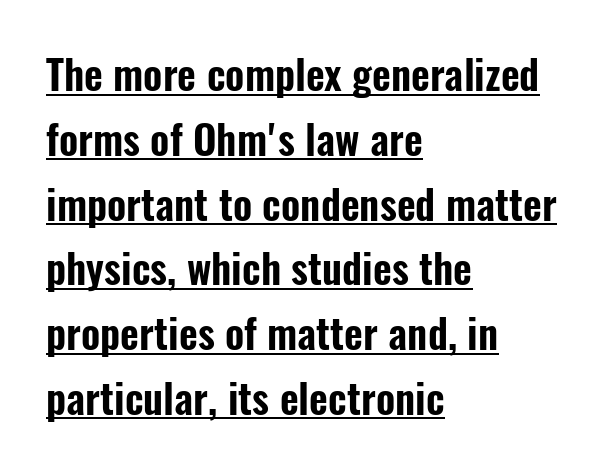
The horizontal fit of the characters is conventional and even. The lettering stays uniformly vertical, giving the passage a roman look. A continuous stroke trails under the words, as in a hyperlink. If you drew a ruler down the left edge, every line would touch it. Honestly, the row spacing looks completely unremarkable. Looks like regular typesetting: each glyph gets only the width it needs.
